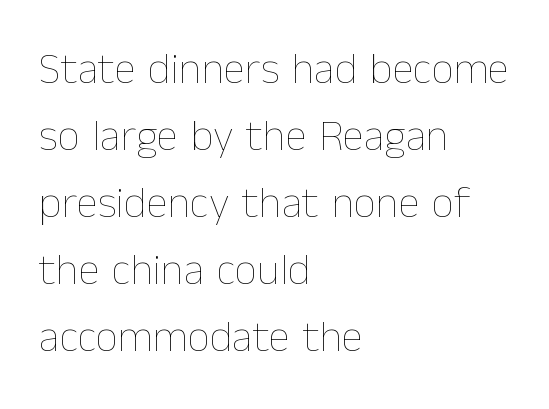
Q: Is the text bold? A: No.
Q: Is the text italic (slanted)? A: No, it is upright.
Q: Is the text underlined? A: No.
Q: How is the paragraph aligned? A: Left-aligned.
Q: Is the spacing between letters normal or unusually wide? A: Normal.
Q: Is the spacing between lines tight, normal or loose? A: Normal.
Q: Width (condensed, normal, or wide)? A: Normal.
Q: Stroke contrast? A: Low.
Q: x-height? A: Medium.
Q: Monospaced? A: No.
